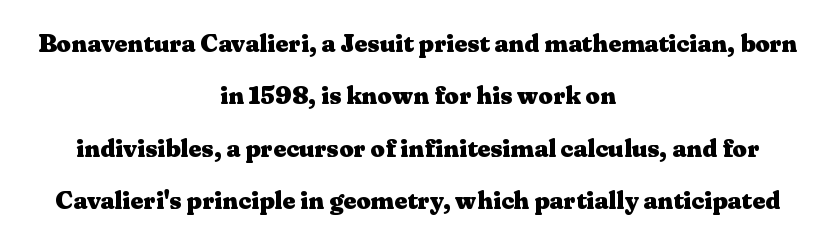
As a designer I'd log this as weight 700, bold. Each line is balanced around a shared central axis. The specimen reads as upright at a glance. The space beneath each line is pristine and unruled.
